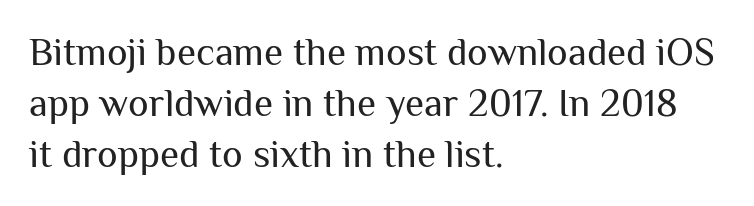
Q: Is the text bold? A: No.
Q: Is the text italic (slanted)? A: No, it is upright.
Q: Is the typeface a serif or a sans-serif typeface? A: Sans-serif.
Q: Is the text underlined? A: No.
Q: How is the paragraph aligned? A: Left-aligned.
Q: Is the spacing between letters normal or unusually wide? A: Normal.
Q: Is the spacing between lines tight, normal or loose? A: Normal.
Q: Width (condensed, normal, or wide)? A: Normal.
Q: Stroke contrast? A: Medium.
Q: x-height? A: Medium.
Q: Monospaced? A: No.
